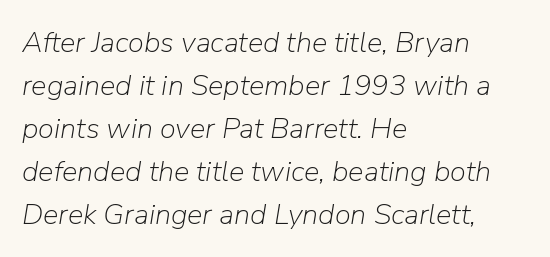
Q: Is the text bold? A: No.
Q: Is the text italic (slanted)? A: Yes, it leans right by about 9 degrees.
Q: Is the text underlined? A: No.
Q: How is the paragraph aligned? A: Left-aligned.
Q: Is the spacing between letters normal or unusually wide? A: Normal.
Q: Is the spacing between lines tight, normal or loose? A: Normal.
Q: Width (condensed, normal, or wide)? A: Normal.
Q: Stroke contrast? A: Low.
Q: x-height? A: Medium.
Q: Monospaced? A: No.
